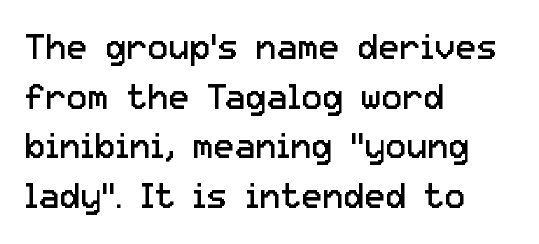
The image shows 35 px regular-weight sans-serif type, upright; set left-aligned, normal line spacing (1.42x), normal letter spacing, not underlined; low stroke contrast and a medium x-height.
